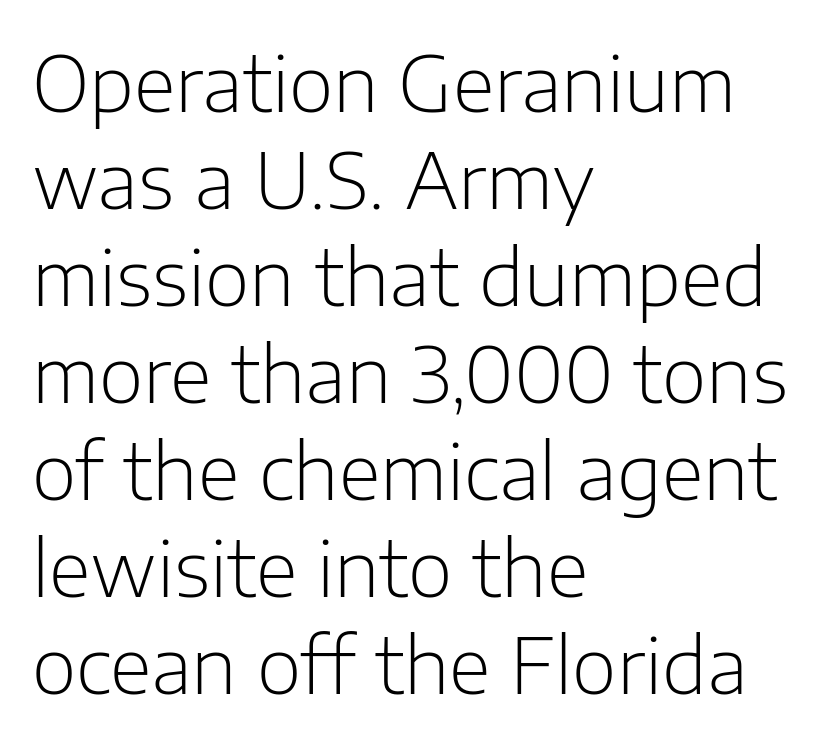
{"serif": "no", "italic": "no", "bold": "no", "weight": "light", "width": "normal", "stroke_contrast": "low", "x_height": "medium", "monospaced": "no", "underline": "no", "align": "left", "line_spacing": "normal", "line_spacing_ratio": 1.26, "letter_spacing": "normal", "letter_spacing_em": 0.0, "glyph_px": 77}
